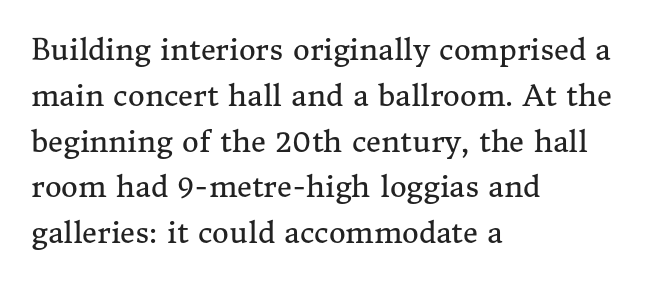
Q: Is the text bold? A: No.
Q: Is the text italic (slanted)? A: No, it is upright.
Q: Is the typeface a serif or a sans-serif typeface? A: Serif.
Q: Is the text underlined? A: No.
Q: How is the paragraph aligned? A: Left-aligned.
Q: Is the spacing between letters normal or unusually wide? A: Normal.
Q: Is the spacing between lines tight, normal or loose? A: Normal.
Q: Width (condensed, normal, or wide)? A: Normal.
Q: Stroke contrast? A: Medium.
Q: x-height? A: Medium.
Q: Monospaced? A: No.
